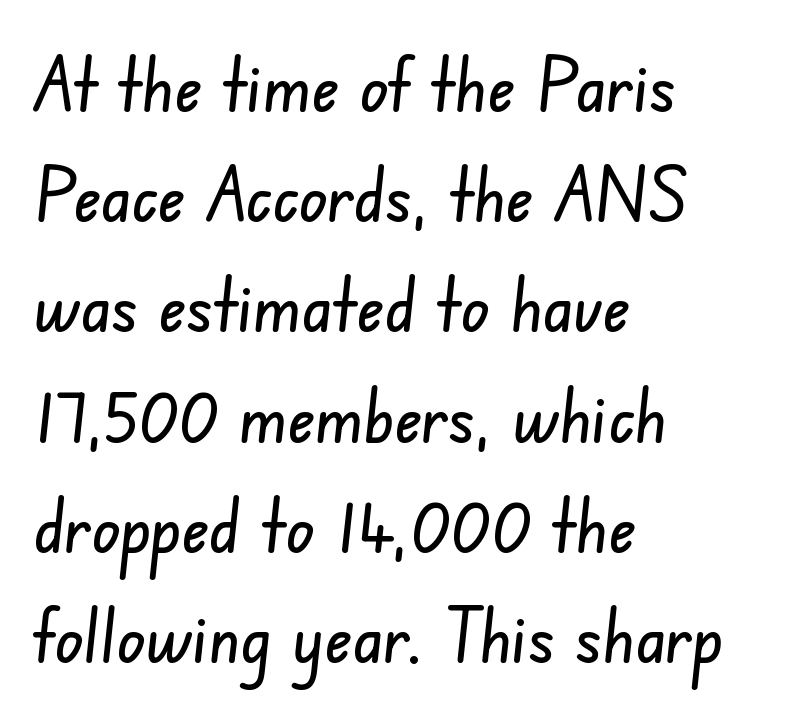
{"serif": "no", "width": "condensed", "stroke_contrast": "low", "x_height": "small", "monospaced": "no", "underline": "no", "align": "left", "line_spacing": "normal", "line_spacing_ratio": 1.47, "letter_spacing": "normal", "letter_spacing_em": 0.0, "glyph_px": 75}
